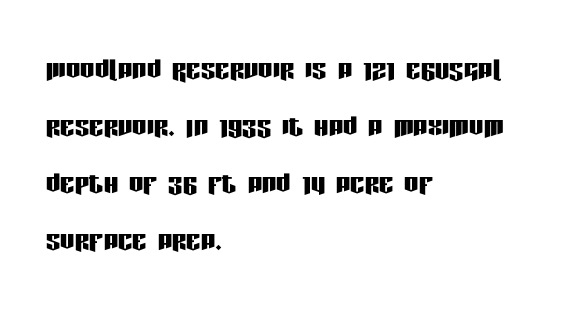
You can tell from the bare stems that sans-serif type was used. Spacing verdict: proportional, widths tailored to each character. All the whitespace from short lines collects on the right. No italicization has been applied; the sample stays upright. Quick note: underline off. No extra tracking has been applied to these lines.
